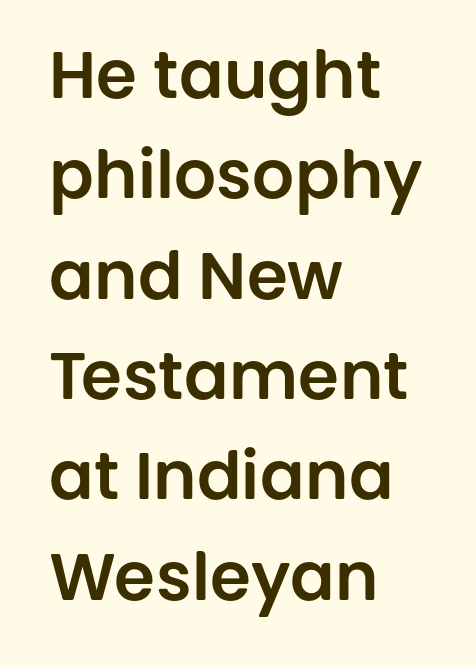
Q: Is the text italic (slanted)? A: No, it is upright.
Q: Is the typeface a serif or a sans-serif typeface? A: Sans-serif.
Q: Is the text underlined? A: No.
Q: How is the paragraph aligned? A: Left-aligned.
Q: Is the spacing between letters normal or unusually wide? A: Normal.
Q: Is the spacing between lines tight, normal or loose? A: Normal.
Q: Width (condensed, normal, or wide)? A: Normal.
Q: Stroke contrast? A: Low.
Q: x-height? A: Large.
Q: Monospaced? A: No.
